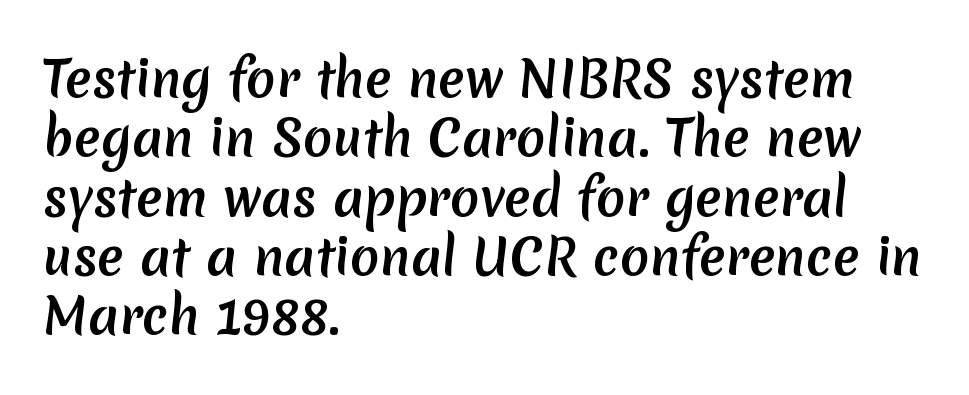
Q: Is the text bold? A: Yes.
Q: Is the typeface a serif or a sans-serif typeface? A: Sans-serif.
Q: Is the text underlined? A: No.
Q: How is the paragraph aligned? A: Left-aligned.
Q: Is the spacing between letters normal or unusually wide? A: Normal.
Q: Width (condensed, normal, or wide)? A: Normal.
Q: Stroke contrast? A: Low.
Q: x-height? A: Medium.
Q: Monospaced? A: No.
